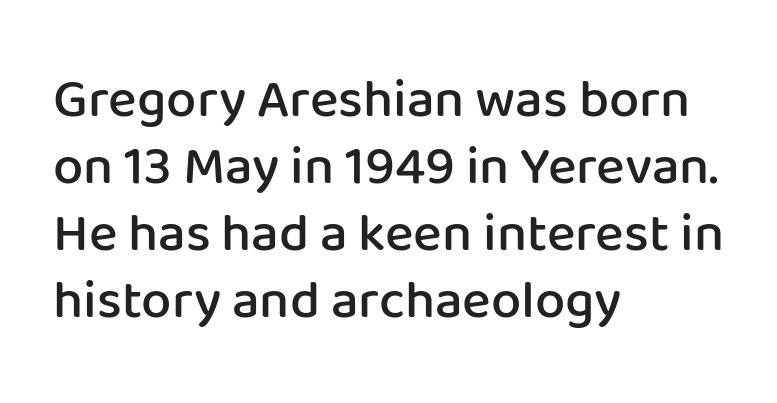
Q: Is the text bold? A: Semi-bold.
Q: Is the text italic (slanted)? A: No, it is upright.
Q: Is the typeface a serif or a sans-serif typeface? A: Sans-serif.
Q: Is the text underlined? A: No.
Q: How is the paragraph aligned? A: Left-aligned.
Q: Is the spacing between letters normal or unusually wide? A: Normal.
Q: Width (condensed, normal, or wide)? A: Normal.
Q: Stroke contrast? A: Low.
Q: x-height? A: Medium.
Q: Monospaced? A: No.
